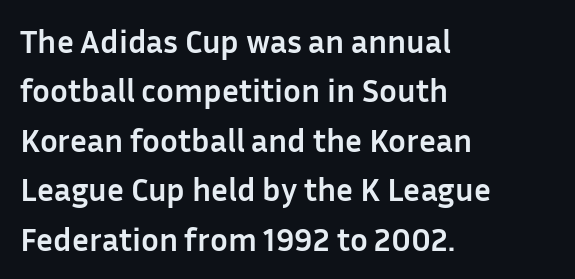
The image shows 33 px semibold sans-serif type, upright; set left-aligned, normal line spacing (1.5x), normal letter spacing, not underlined; low stroke contrast and a medium x-height.
